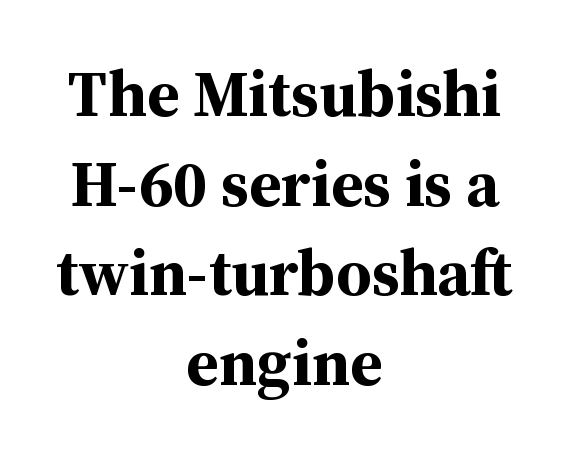
Q: Is the text bold? A: Yes.
Q: Is the text italic (slanted)? A: No, it is upright.
Q: Is the typeface a serif or a sans-serif typeface? A: Serif.
Q: Is the text underlined? A: No.
Q: How is the paragraph aligned? A: Centered.
Q: Is the spacing between letters normal or unusually wide? A: Normal.
Q: Is the spacing between lines tight, normal or loose? A: Normal.
Q: Width (condensed, normal, or wide)? A: Normal.
Q: Stroke contrast? A: Medium.
Q: x-height? A: Medium.
Q: Monospaced? A: No.
